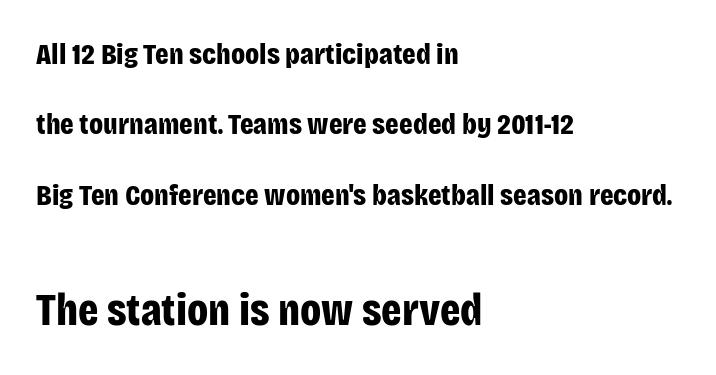
{"serif": "no", "italic": "no", "bold": "yes", "weight": "bold", "width": "condensed", "stroke_contrast": "low", "x_height": "large", "monospaced": "no", "underline": "no", "align": "left", "line_spacing": "loose", "line_spacing_ratio": 2.35, "letter_spacing": "normal", "letter_spacing_em": 0.0, "larger_block": "second", "size_ratio": 1.5, "glyph_px": 45}
